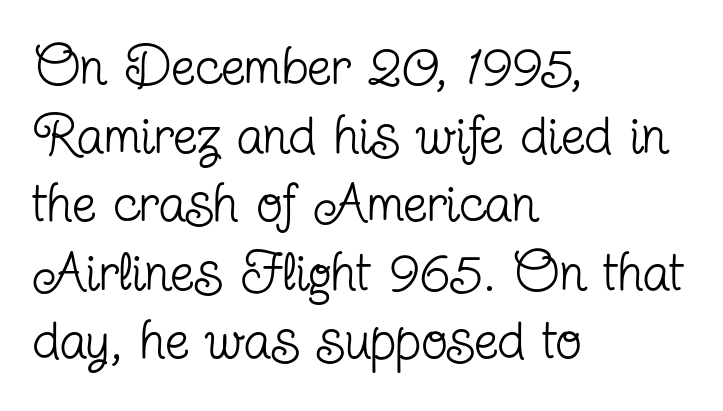
The image shows 54 px regular-weight, condensed serif type, upright; set left-aligned, normal line spacing (1.27x), normal letter spacing, not underlined; low stroke contrast and a medium x-height.
